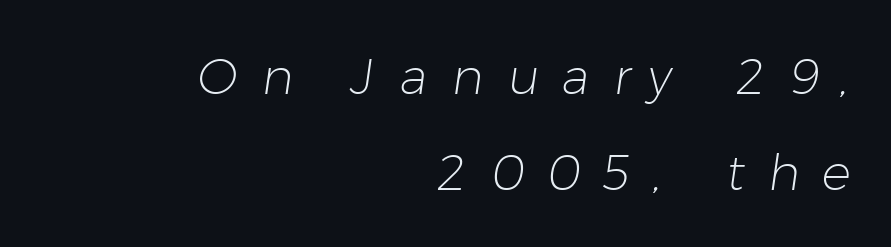
Q: Is the text bold? A: No.
Q: Is the typeface a serif or a sans-serif typeface? A: Sans-serif.
Q: Is the text underlined? A: No.
Q: How is the paragraph aligned? A: Right-aligned.
Q: Is the spacing between letters normal or unusually wide? A: Unusually wide.
Q: Is the spacing between lines tight, normal or loose? A: Loose.
Q: Width (condensed, normal, or wide)? A: Normal.
Q: Stroke contrast? A: Low.
Q: x-height? A: Medium.
Q: Monospaced? A: No.
